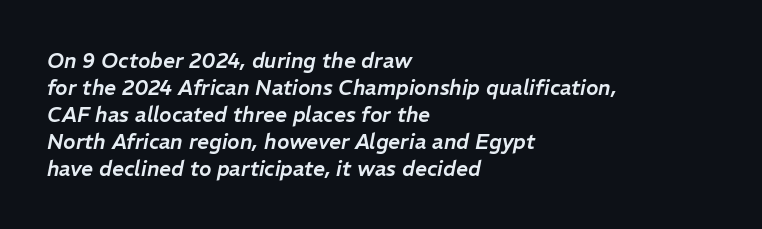
Reading down the column, the eye jumps a familiar distance to each next line. The letters are slanted; this is an italic face. No word sits above an underline. There is no visible air inserted between adjacent glyphs. The lines in this sample share a left origin and differ only in where they stop.
